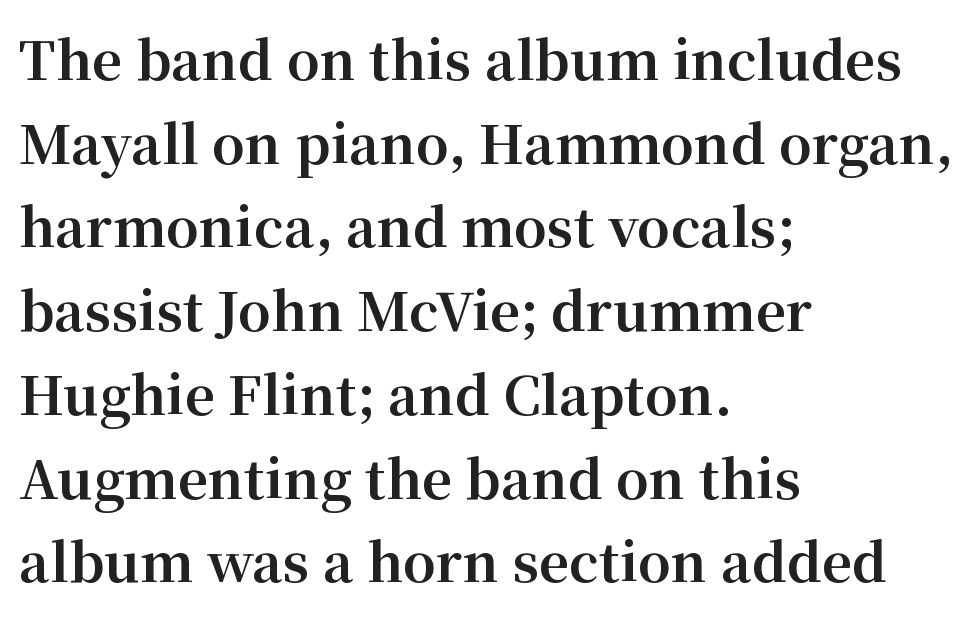
Q: Is the text bold? A: Yes.
Q: Is the text italic (slanted)? A: No, it is upright.
Q: Is the typeface a serif or a sans-serif typeface? A: Serif.
Q: Is the text underlined? A: No.
Q: How is the paragraph aligned? A: Left-aligned.
Q: Is the spacing between letters normal or unusually wide? A: Normal.
Q: Is the spacing between lines tight, normal or loose? A: Normal.
Q: Width (condensed, normal, or wide)? A: Normal.
Q: Stroke contrast? A: Medium.
Q: x-height? A: Medium.
Q: Monospaced? A: No.
